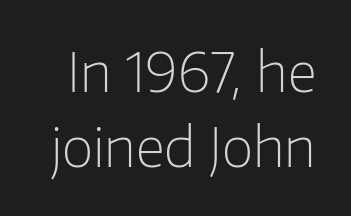
Q: Is the text bold? A: No.
Q: Is the text italic (slanted)? A: No, it is upright.
Q: Is the typeface a serif or a sans-serif typeface? A: Sans-serif.
Q: Is the text underlined? A: No.
Q: Is the spacing between letters normal or unusually wide? A: Normal.
Q: Is the spacing between lines tight, normal or loose? A: Normal.
Q: Width (condensed, normal, or wide)? A: Normal.
Q: Stroke contrast? A: Low.
Q: x-height? A: Medium.
Q: Monospaced? A: No.
